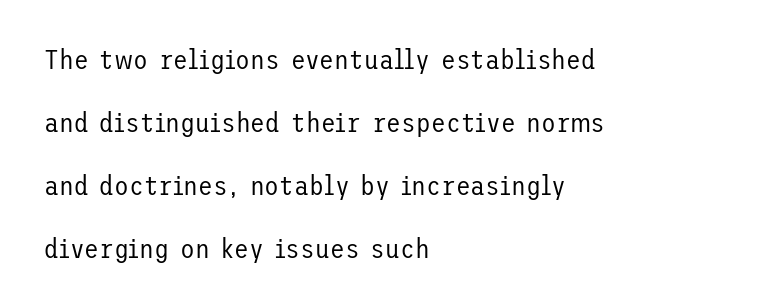
{"italic": "no", "bold": "no", "underline": "no", "align": "left", "line_spacing": "loose", "line_spacing_ratio": 2.33, "letter_spacing": "normal", "letter_spacing_em": 0.0, "glyph_px": 27}
